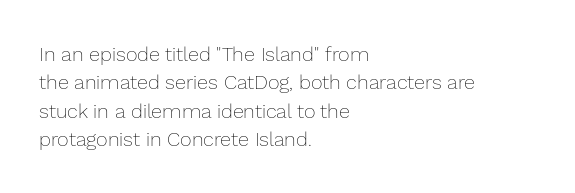
Glyph-to-glyph distance matches everyday printed text. One glance says typical: line gaps are just what's usual. A bare baseline throughout the passage. Does the lettering tilt? It doesn't — this is upright.
